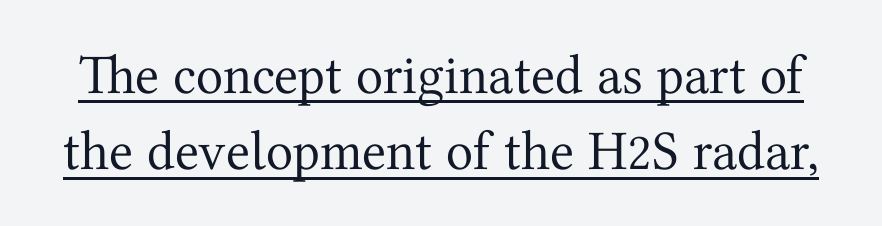
Each letter's strokes conclude with small projecting serifs. This block has exactly the height ordinary leading produces. Nope, not italic — everything's standing straight. Note the varied advance widths — an 'i' is clearly narrower than an 'm'.
